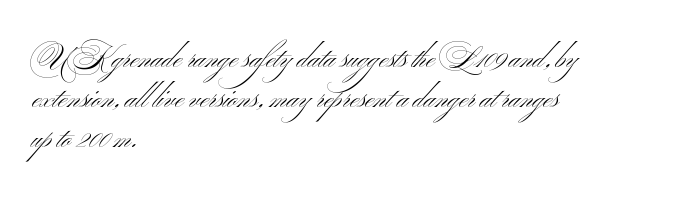
Letters rest on an invisible, unmarked baseline. Honestly, the row spacing looks completely unremarkable. Serif or sans? Sans — the stroke terminals are bare. One-word summary of the alignment: left. Heft: none added — not bold. Character widths vary here, with narrow letters taking less room than wide ones.
